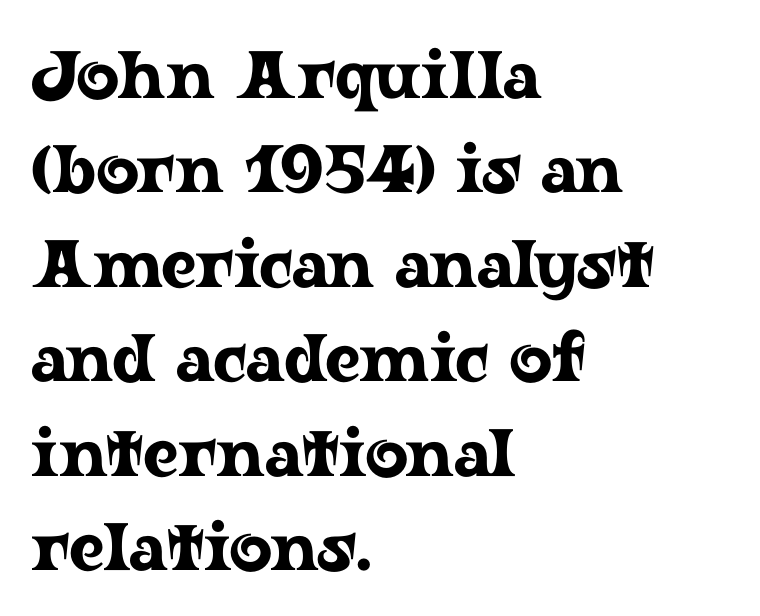
Q: Is the text italic (slanted)? A: No, it is upright.
Q: Is the typeface a serif or a sans-serif typeface? A: Serif.
Q: Is the text underlined? A: No.
Q: How is the paragraph aligned? A: Left-aligned.
Q: Is the spacing between letters normal or unusually wide? A: Normal.
Q: Is the spacing between lines tight, normal or loose? A: Normal.
Q: Width (condensed, normal, or wide)? A: Wide.
Q: Stroke contrast? A: Low.
Q: x-height? A: Medium.
Q: Monospaced? A: No.
